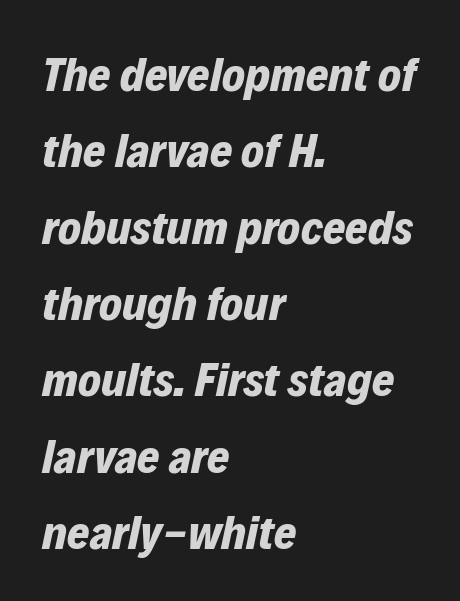
Characters follow at the spacing the type designer built in. Letters rest on an invisible, unmarked baseline. What's the leading like? Ordinary, nothing unusual. What weight is shown? A full bold with thick strokes. Think of a printed novel: that variable character pitch is what you see here. Short and long lines alike share a common starting point at left.
